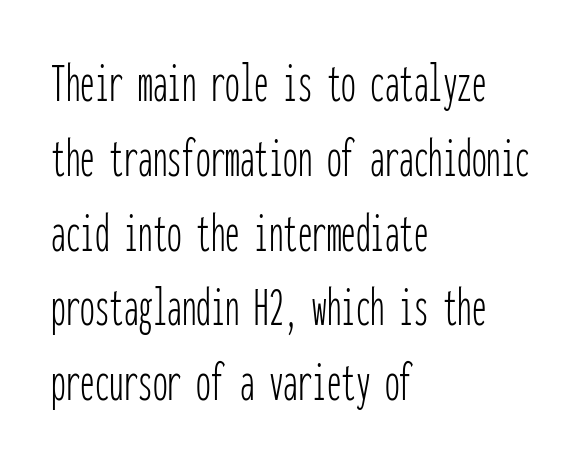
The image shows 58 px thin, condensed sans-serif type, upright, monospaced; set left-aligned, normal line spacing (1.29x), normal letter spacing, not underlined; low stroke contrast and a medium x-height.
